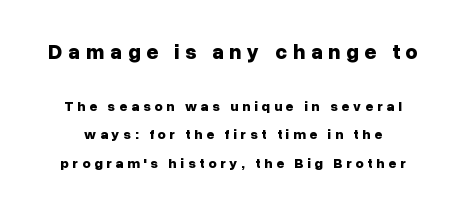
Q: Is the text bold? A: Yes.
Q: Is the text italic (slanted)? A: No, it is upright.
Q: Is the text underlined? A: No.
Q: Is the spacing between letters normal or unusually wide? A: Unusually wide.
Q: Is the spacing between lines tight, normal or loose? A: Loose.
Q: Which block of text is set in a larger size, the first (top) or the second (bottom)? A: The first (top) one.
